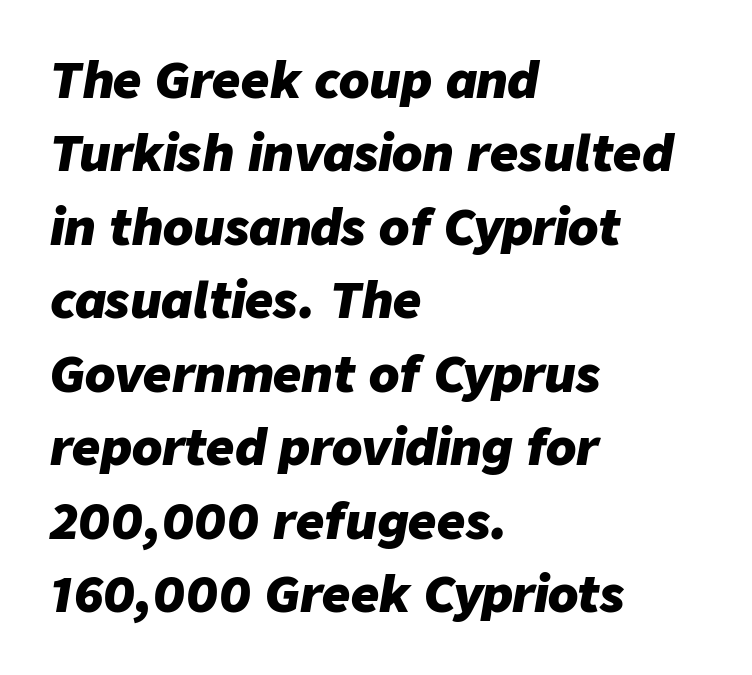
{"italic": "yes", "lean": "right", "slant_degrees": 9, "bold": "yes", "weight": "heavy", "width": "normal", "stroke_contrast": "low", "x_height": "medium", "monospaced": "no", "underline": "no", "align": "left", "line_spacing": "normal", "line_spacing_ratio": 1.5, "letter_spacing": "normal", "letter_spacing_em": 0.0, "glyph_px": 49}
